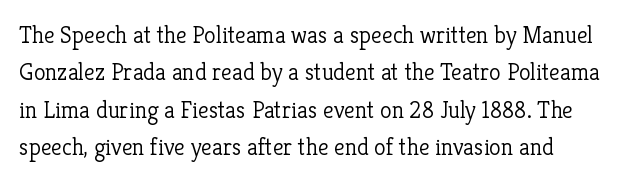
{"italic": "no", "bold": "no", "underline": "no", "align": "left", "line_spacing": "normal", "line_spacing_ratio": 1.56, "letter_spacing": "normal", "letter_spacing_em": 0.0, "glyph_px": 24}
